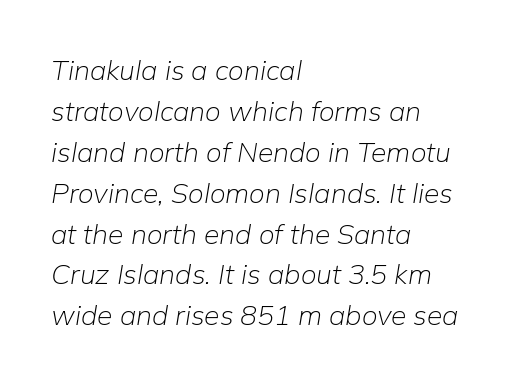
The image shows 28 px light type, italic (leaning right); set left-aligned, normal line spacing (1.46x), normal letter spacing, not underlined; low stroke contrast and a medium x-height.
